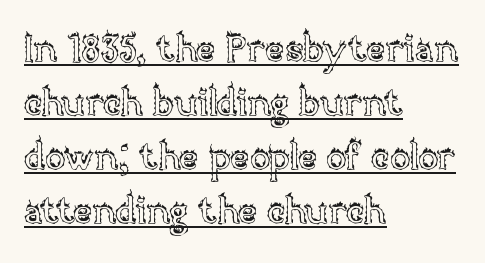
The image shows 37 px text type, upright; set left-aligned, normal line spacing (1.46x), normal letter spacing, underlined; a large x-height.
